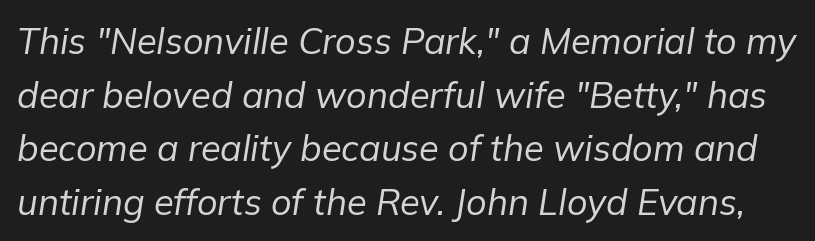
Q: Is the text bold? A: No.
Q: Is the text italic (slanted)? A: Yes, it leans right by about 9 degrees.
Q: Is the text underlined? A: No.
Q: Is the spacing between letters normal or unusually wide? A: Normal.
Q: Is the spacing between lines tight, normal or loose? A: Normal.
Q: Width (condensed, normal, or wide)? A: Normal.
Q: Stroke contrast? A: Low.
Q: x-height? A: Medium.
Q: Monospaced? A: No.
